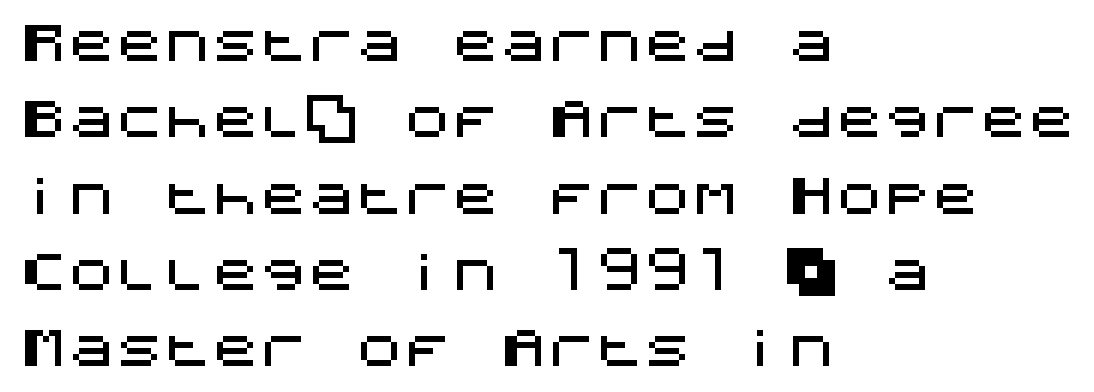
The image shows 48 px sans-serif type, upright; set left-aligned, normal line spacing (1.59x), normal letter spacing, not underlined; medium stroke contrast and a large x-height.
